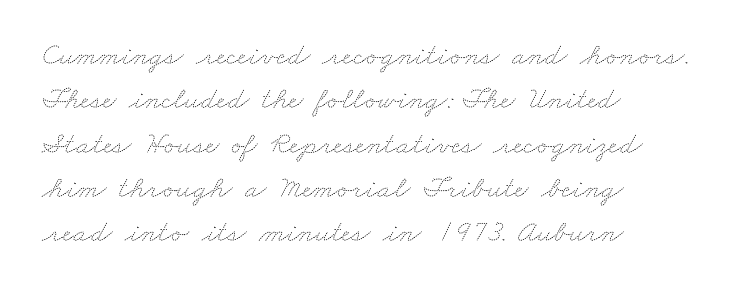
Q: Is the text bold? A: No.
Q: Is the text underlined? A: No.
Q: How is the paragraph aligned? A: Left-aligned.
Q: Is the spacing between letters normal or unusually wide? A: Normal.
Q: Is the spacing between lines tight, normal or loose? A: Normal.
Q: Width (condensed, normal, or wide)? A: Wide.
Q: Stroke contrast? A: Medium.
Q: x-height? A: Small.
Q: Monospaced? A: No.
